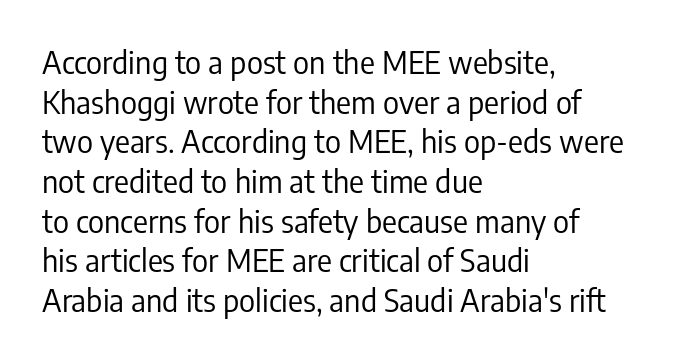
Nobody touched the tracking dial on this one. The rows are spaced the way most documents space them. Unlike a traditional serif, this face leaves its strokes unadorned. Stem width sits at or under what a default text font uses. No italicization has been applied; the sample stays upright. Any mark beneath the type? The region is blank.
